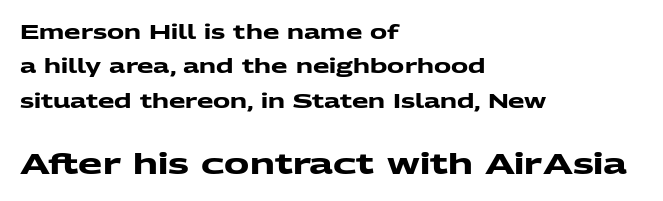
Q: Is the text bold? A: Yes.
Q: Is the typeface a serif or a sans-serif typeface? A: Sans-serif.
Q: Is the text underlined? A: No.
Q: How is the paragraph aligned? A: Left-aligned.
Q: Is the spacing between letters normal or unusually wide? A: Normal.
Q: Which block of text is set in a larger size, the first (top) or the second (bottom)? A: The second (bottom) one.
Q: Width (condensed, normal, or wide)? A: Wide.
Q: Stroke contrast? A: Medium.
Q: x-height? A: Medium.
Q: Monospaced? A: No.
